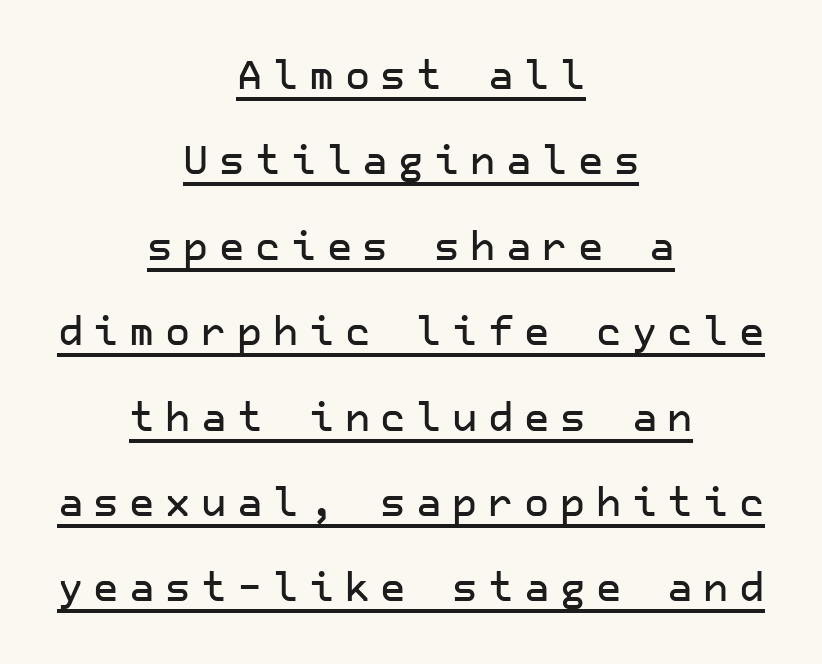
{"serif": "no", "italic": "no", "width": "normal", "stroke_contrast": "low", "x_height": "medium", "underline": "yes", "align": "center", "line_spacing": "loose", "line_spacing_ratio": 2.19, "letter_spacing": "wide", "letter_spacing_em": 0.27, "glyph_px": 39}
